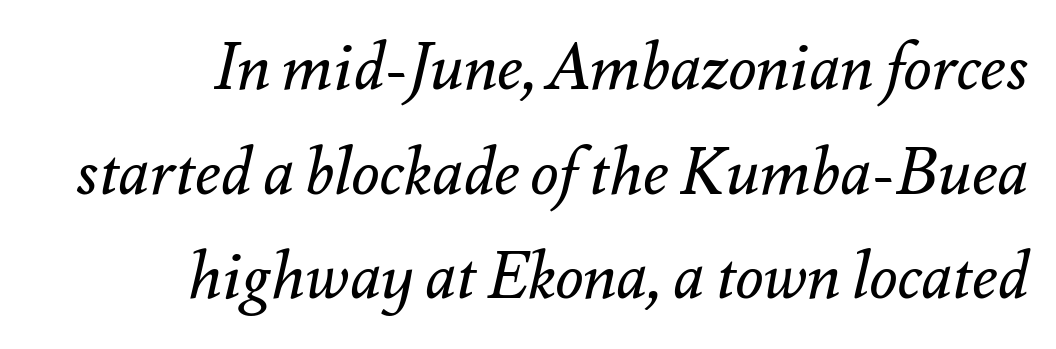
The text carries the slant typical of an italic or oblique font. Character widths vary here, with narrow letters taking less room than wide ones. The face used here is rendered with its standard letterfit. The compositor pushed each line to the right boundary.
